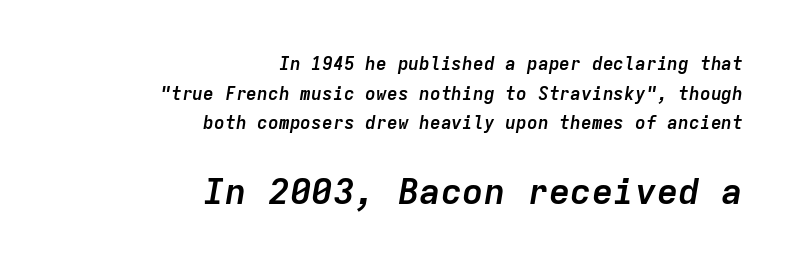
Q: Is the text bold? A: Yes.
Q: Is the text italic (slanted)? A: Yes, it leans right by about 9 degrees.
Q: Is the text underlined? A: No.
Q: How is the paragraph aligned? A: Right-aligned.
Q: Is the spacing between letters normal or unusually wide? A: Normal.
Q: Is the spacing between lines tight, normal or loose? A: Normal.
Q: Which block of text is set in a larger size, the first (top) or the second (bottom)? A: The second (bottom) one.
Q: Width (condensed, normal, or wide)? A: Normal.
Q: Stroke contrast? A: Low.
Q: x-height? A: Medium.
Q: Monospaced? A: Yes.
